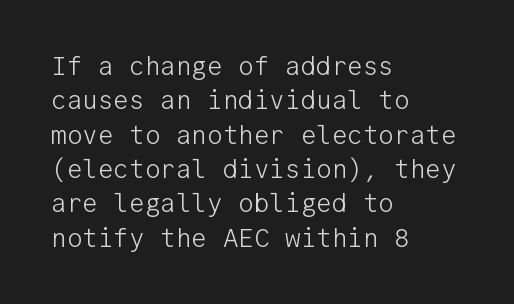
Leftover space on each line is placed entirely after the last word. Notice how the stems are strictly vertical — no italics here. The rendering uses a moderate line-height, typical for paragraphs. Underlining? Definitely not there. A light-to-regular cut is what we see here.
